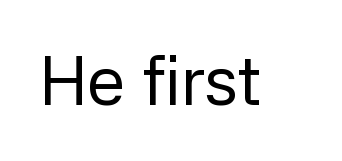
{"serif": "no", "italic": "no", "bold": "no", "weight": "regular", "width": "normal", "stroke_contrast": "low", "x_height": "medium", "monospaced": "no", "underline": "no", "letter_spacing": "normal", "letter_spacing_em": 0.0, "glyph_px": 69}
